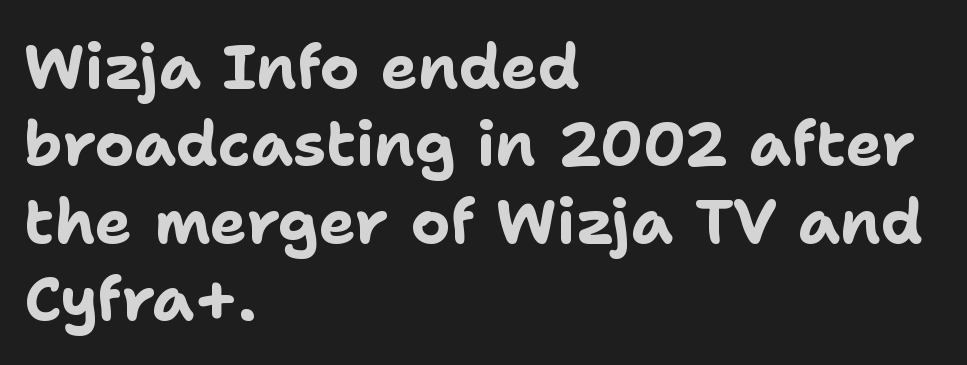
Q: Is the text bold? A: Yes.
Q: Is the text italic (slanted)? A: No, it is upright.
Q: Is the typeface a serif or a sans-serif typeface? A: Sans-serif.
Q: Is the text underlined? A: No.
Q: How is the paragraph aligned? A: Left-aligned.
Q: Is the spacing between letters normal or unusually wide? A: Normal.
Q: Is the spacing between lines tight, normal or loose? A: Normal.
Q: Width (condensed, normal, or wide)? A: Normal.
Q: Stroke contrast? A: Low.
Q: x-height? A: Medium.
Q: Monospaced? A: No.
